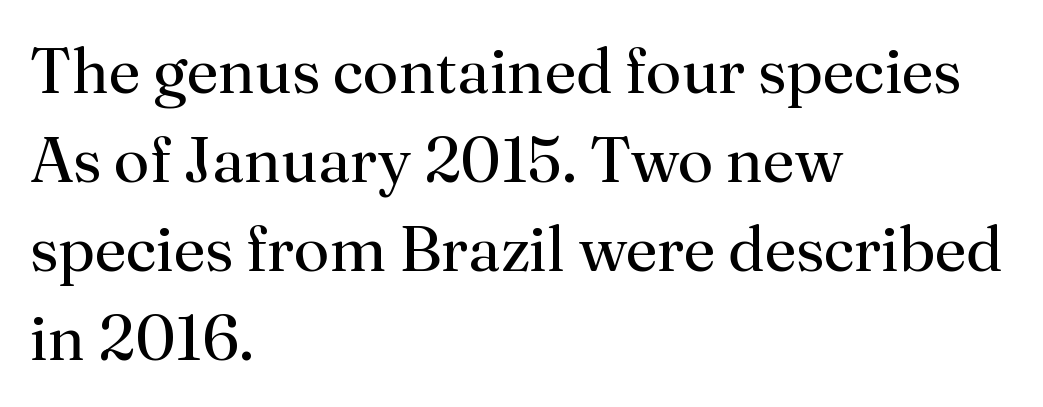
Q: Is the text bold? A: No.
Q: Is the text italic (slanted)? A: No, it is upright.
Q: Is the typeface a serif or a sans-serif typeface? A: Serif.
Q: Is the text underlined? A: No.
Q: How is the paragraph aligned? A: Left-aligned.
Q: Is the spacing between letters normal or unusually wide? A: Normal.
Q: Is the spacing between lines tight, normal or loose? A: Normal.
Q: Width (condensed, normal, or wide)? A: Normal.
Q: Stroke contrast? A: Medium.
Q: x-height? A: Small.
Q: Monospaced? A: No.
